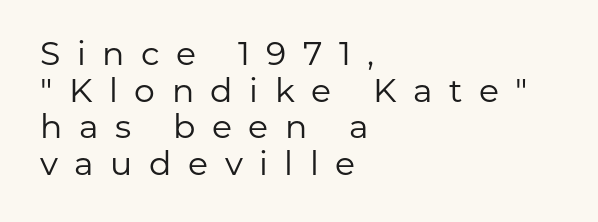
The letterforms stand isolated, each surrounded by extra space. Any mark beneath the type? The region is blank. Horizontal alignment here is leftward, the default for most running prose. Posture: upright roman. Letters have the restrained weight of plain body copy at most. Closely set lines give the paragraph a compact silhouette.
